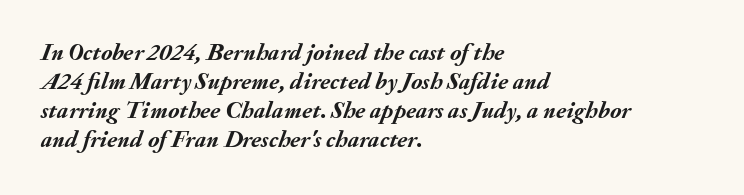
Just letters on the line, the space beneath them empty. Pretty heavy lettering here — definitely bold. These lines were composed using italics. How are the letters spaced? Ordinarily, with no added tracking. These lines stack with their left ends in a neat column.
